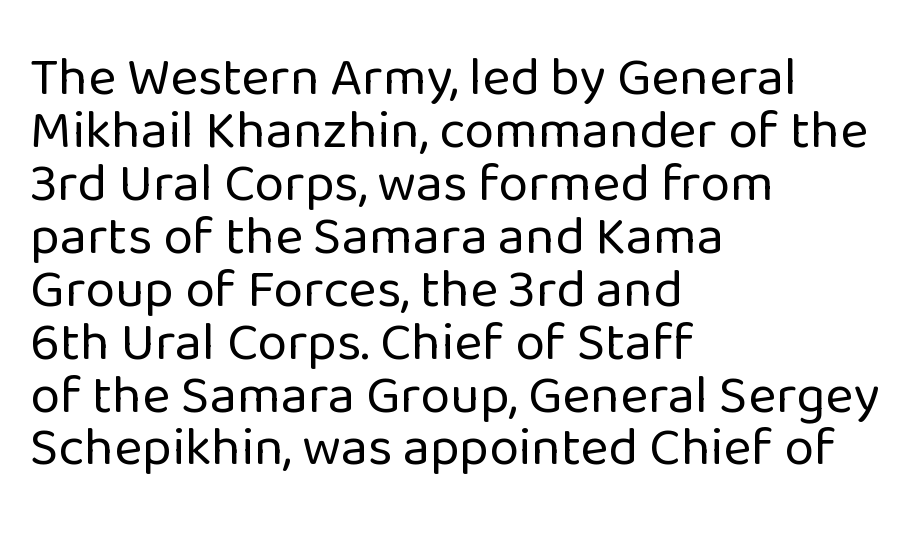
The image shows 54 px regular-weight sans-serif type, upright; set left-aligned, tight line spacing (0.98x), normal letter spacing, not underlined; low stroke contrast and a medium x-height.
